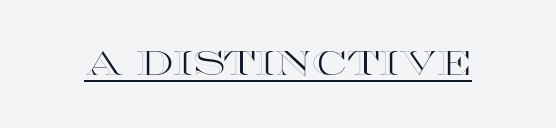
{"italic": "no", "width": "wide", "x_height": "large", "monospaced": "no", "underline": "yes", "letter_spacing": "normal", "letter_spacing_em": 0.0, "glyph_px": 33}
